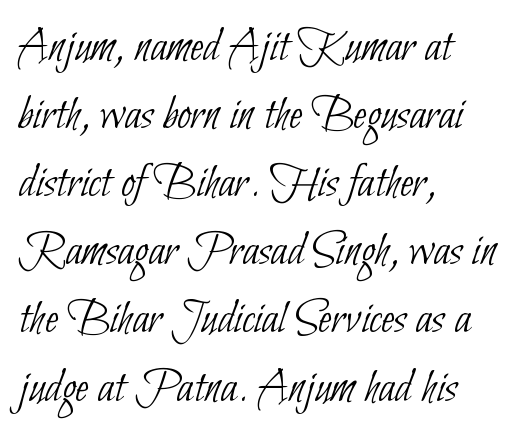
The image shows 49 px thin, condensed sans-serif type; set left-aligned, normal line spacing (1.39x), normal letter spacing, not underlined; low stroke contrast and a small x-height.
